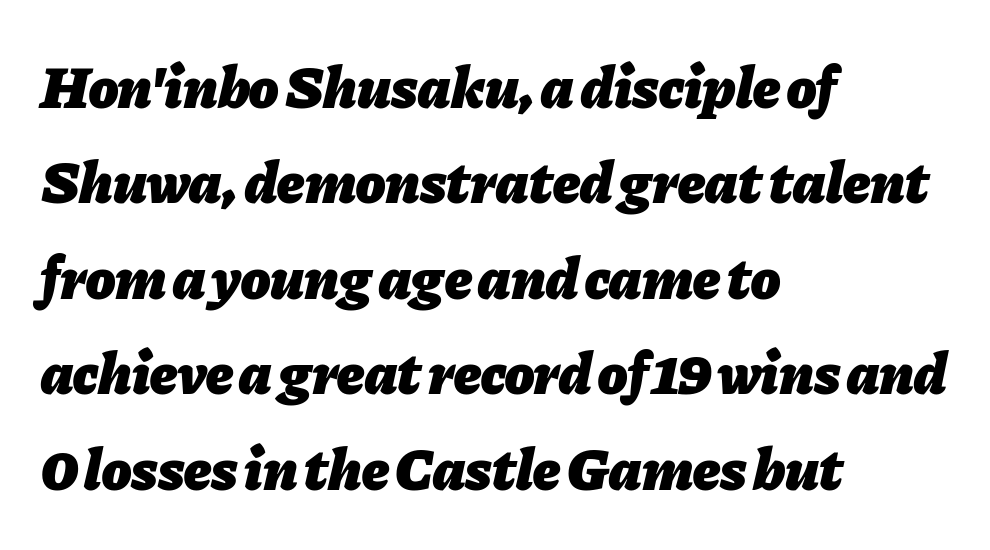
Q: Is the text bold? A: Yes.
Q: Is the text italic (slanted)? A: Yes, it leans right by about 11 degrees.
Q: Is the text underlined? A: No.
Q: How is the paragraph aligned? A: Left-aligned.
Q: Is the spacing between letters normal or unusually wide? A: Normal.
Q: Is the spacing between lines tight, normal or loose? A: Normal.
Q: Width (condensed, normal, or wide)? A: Normal.
Q: Stroke contrast? A: Low.
Q: x-height? A: Medium.
Q: Monospaced? A: No.
